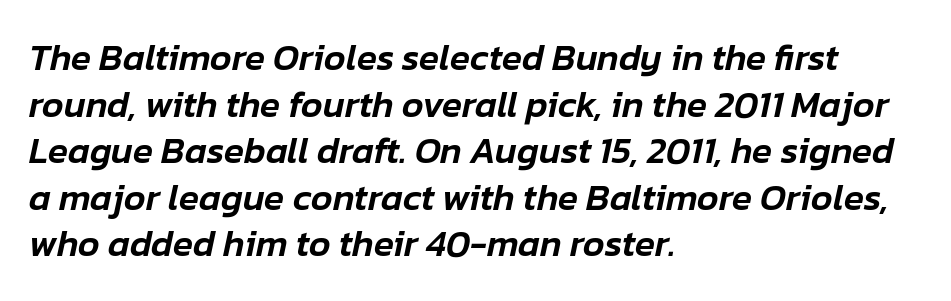
{"italic": "yes", "lean": "right", "slant_degrees": 12, "width": "normal", "stroke_contrast": "low", "x_height": "medium", "monospaced": "no", "underline": "no", "align": "left", "line_spacing": "normal", "line_spacing_ratio": 1.26, "letter_spacing": "normal", "letter_spacing_em": 0.0, "glyph_px": 37}
